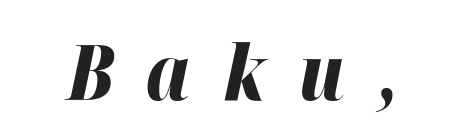
Q: Is the text bold? A: Yes.
Q: Is the text italic (slanted)? A: Yes, it leans right by about 12 degrees.
Q: Is the text underlined? A: No.
Q: Is the spacing between letters normal or unusually wide? A: Unusually wide.
Q: Width (condensed, normal, or wide)? A: Normal.
Q: Stroke contrast? A: High.
Q: x-height? A: Medium.
Q: Monospaced? A: No.
